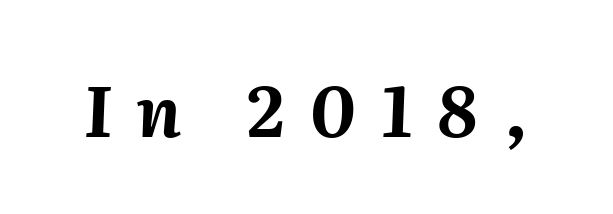
The image shows 69 px bold type, italic (leaning right); set unusually wide letter spacing (+0.37 em), not underlined; medium stroke contrast and a medium x-height.
